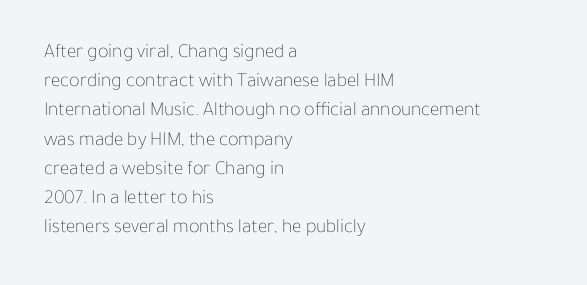
Q: Is the text bold? A: No.
Q: Is the text italic (slanted)? A: No, it is upright.
Q: Is the text underlined? A: No.
Q: How is the paragraph aligned? A: Left-aligned.
Q: Is the spacing between letters normal or unusually wide? A: Normal.
Q: Is the spacing between lines tight, normal or loose? A: Normal.
